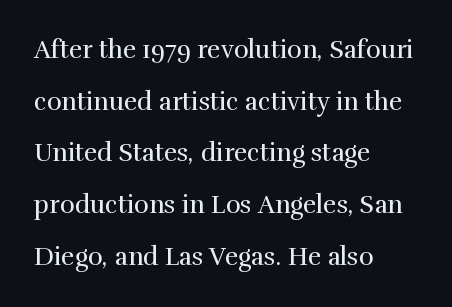
The image shows 25 px text type, upright; set left-aligned, loose line spacing (2.07x), normal letter spacing, not underlined.
